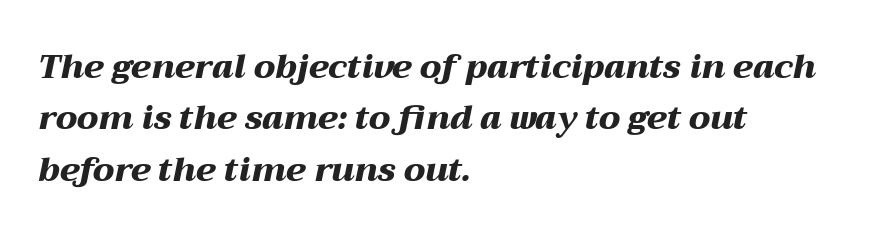
Q: Is the text bold? A: Yes.
Q: Is the text italic (slanted)? A: Yes, it leans right by about 12 degrees.
Q: Is the text underlined? A: No.
Q: How is the paragraph aligned? A: Left-aligned.
Q: Is the spacing between letters normal or unusually wide? A: Normal.
Q: Is the spacing between lines tight, normal or loose? A: Normal.
Q: Width (condensed, normal, or wide)? A: Wide.
Q: Stroke contrast? A: Medium.
Q: x-height? A: Medium.
Q: Monospaced? A: No.
